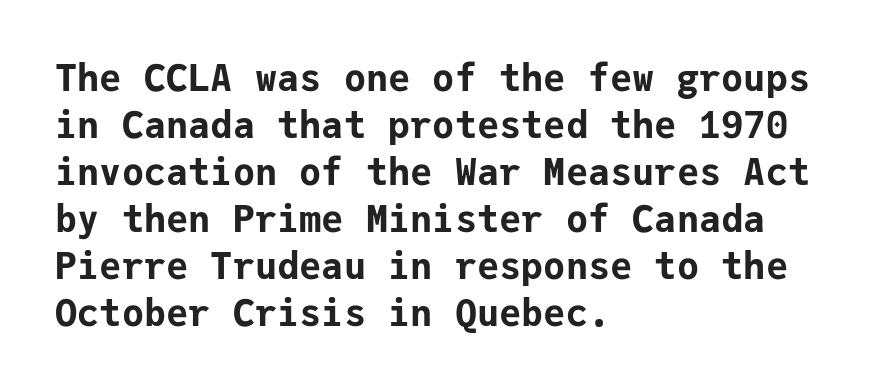
Unmarked baselines from the first word to the last. Baseline-to-baseline distance is the conventional proportion of letter height. Every character sits straight up, as roman type does. These lines carry a lot of weight — the face is fully bold. In CSS terms this would be text-align: left.
